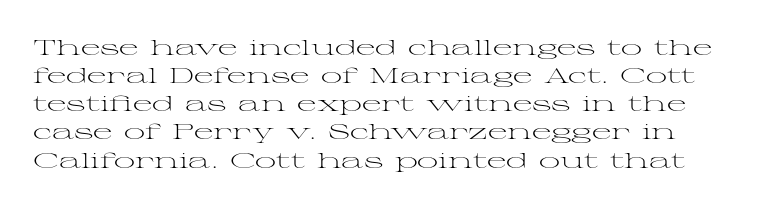
The image shows 21 px text type, upright; set normal line spacing (1.34x), normal letter spacing, not underlined.
